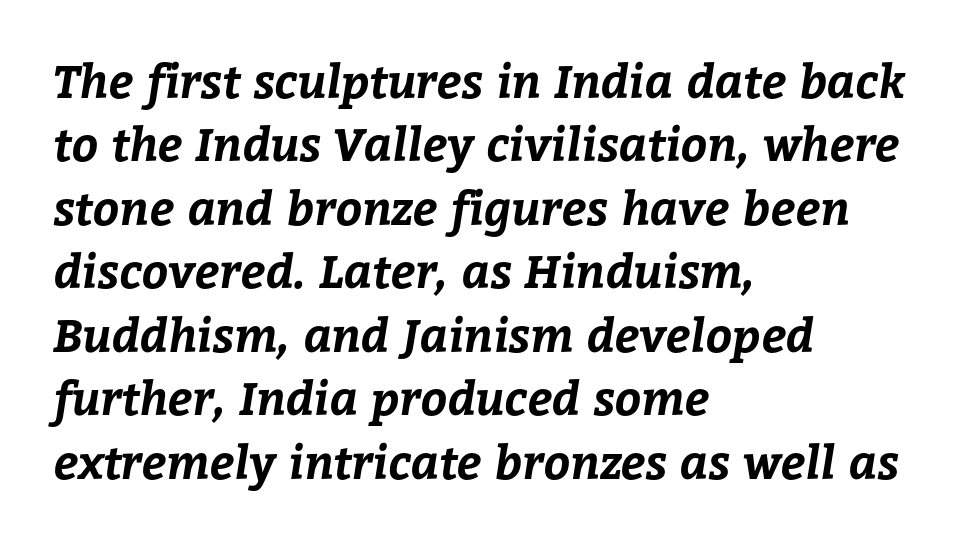
The image shows 46 px bold type; set left-aligned, normal line spacing (1.38x), normal letter spacing, not underlined; low stroke contrast and a medium x-height.
